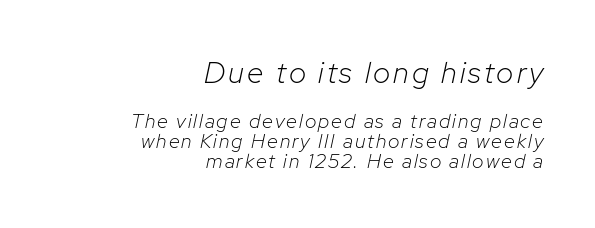
Q: Is the text bold? A: No.
Q: Is the text italic (slanted)? A: Yes, it leans right by about 12 degrees.
Q: Is the text underlined? A: No.
Q: How is the paragraph aligned? A: Right-aligned.
Q: Is the spacing between lines tight, normal or loose? A: Tight.
Q: Which block of text is set in a larger size, the first (top) or the second (bottom)? A: The first (top) one.
Q: Width (condensed, normal, or wide)? A: Normal.
Q: Stroke contrast? A: Low.
Q: x-height? A: Medium.
Q: Monospaced? A: No.
